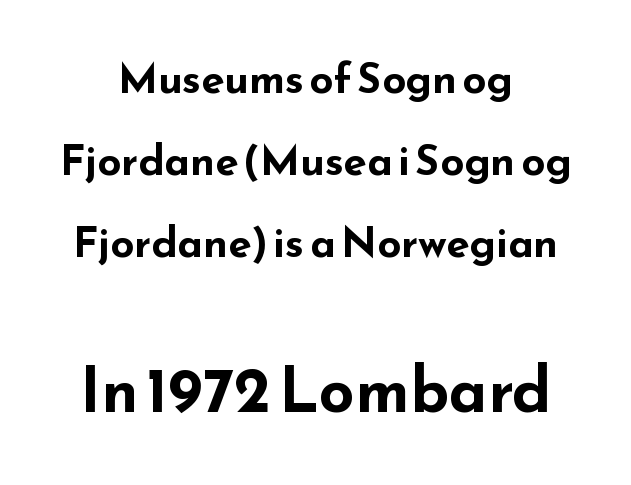
The image shows 63 px bold, wide sans-serif type, upright; set centered, loose line spacing (1.95x), normal letter spacing, not underlined; the second (bottom) block is 1.5x larger; low stroke contrast and a small x-height.
